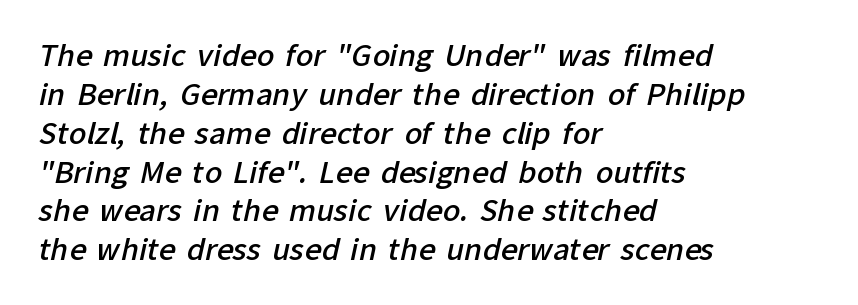
The horizontal fit of the characters is conventional and even. Looks like regular typesetting: each glyph gets only the width it needs. Look at the bottom of the vertical strokes: they stop flat, with no serifs. Summary of vertical rhythm: regular, with standard interline spacing. This sample is left-justified, so line endings fall wherever the words run out. Descender tails drop into unmarked territory.
